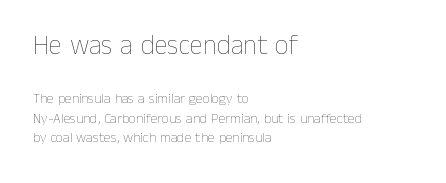
Left-aligned paragraph, ragged on the right. Beneath every word, the page is bare. Nobody touched the tracking dial on this one. Unbolded letterforms with no extra heft. This sample uses an upright cut, with every glyph sitting square on the baseline. A typesetter would call this leading conventional body-copy spacing.
